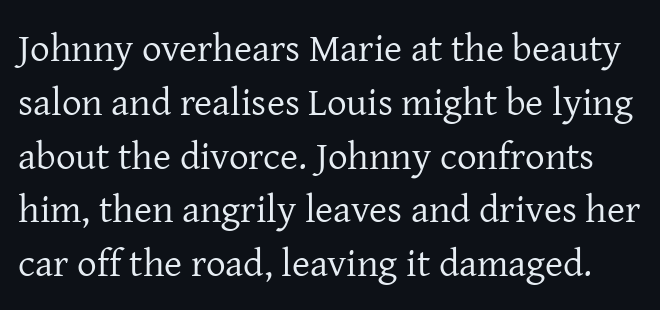
The image shows 39 px regular-weight serif type, upright; set normal line spacing (1.38x), normal letter spacing, not underlined; low stroke contrast and a medium x-height.
